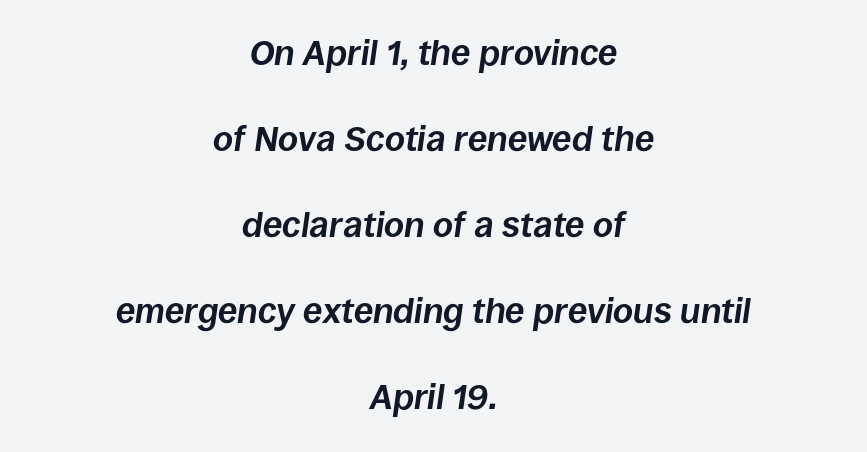
{"italic": "yes", "lean": "right", "slant_degrees": 8, "bold": "yes", "weight": "bold", "width": "normal", "stroke_contrast": "low", "x_height": "large", "monospaced": "no", "underline": "no", "align": "center", "line_spacing": "loose", "line_spacing_ratio": 2.46, "letter_spacing": "normal", "letter_spacing_em": 0.0, "glyph_px": 35}
